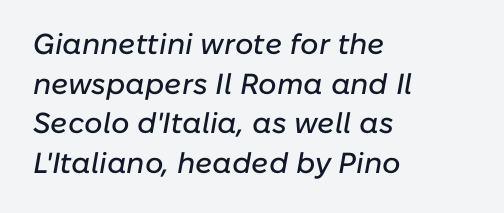
The image shows 29 px text type, italic (leaning right); set left-aligned, normal line spacing (1.37x), normal letter spacing, not underlined; low stroke contrast and a medium x-height.
